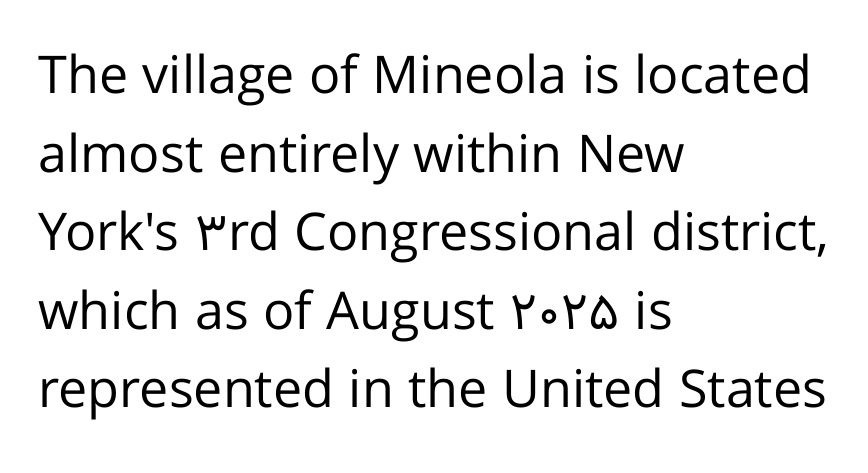
The image shows 52 px regular-weight sans-serif type, upright; set left-aligned, normal line spacing (1.51x), normal letter spacing, not underlined; low stroke contrast and a medium x-height.
